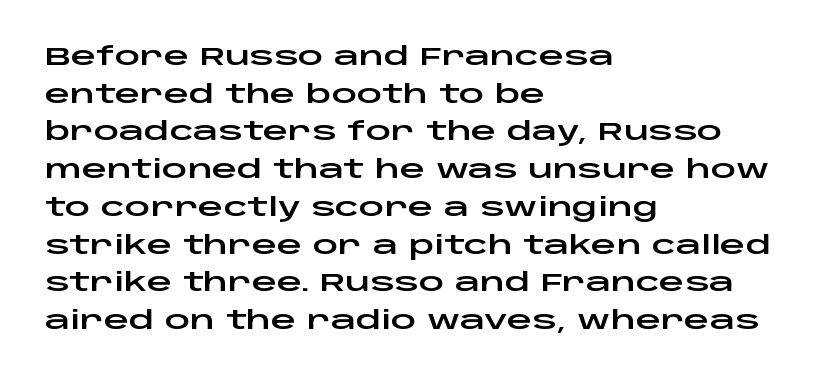
The image shows 25 px text type, upright; set left-aligned, normal line spacing (1.51x), normal letter spacing, not underlined.
